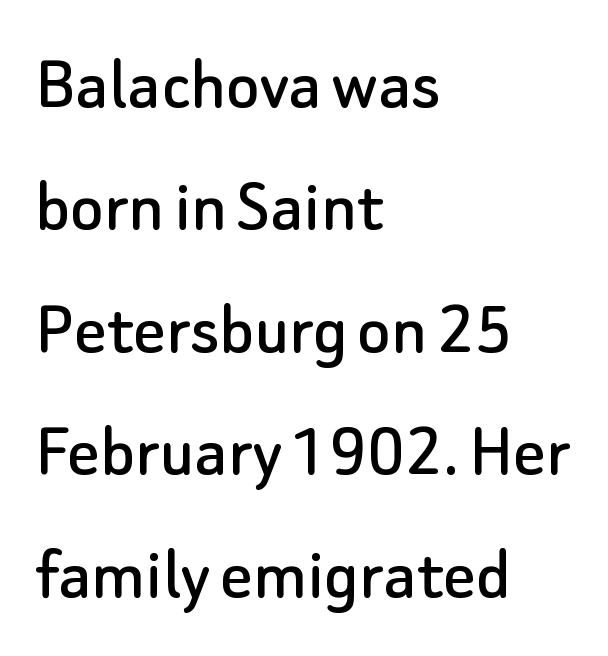
Q: Is the text italic (slanted)? A: No, it is upright.
Q: Is the typeface a serif or a sans-serif typeface? A: Sans-serif.
Q: Is the text underlined? A: No.
Q: How is the paragraph aligned? A: Left-aligned.
Q: Is the spacing between letters normal or unusually wide? A: Normal.
Q: Is the spacing between lines tight, normal or loose? A: Normal.
Q: Width (condensed, normal, or wide)? A: Normal.
Q: Stroke contrast? A: Low.
Q: x-height? A: Small.
Q: Monospaced? A: No.
